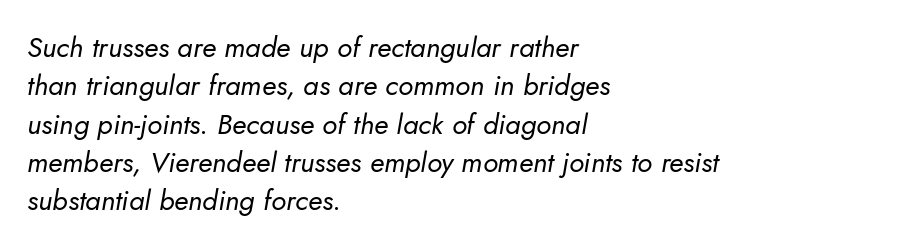
The image shows 28 px regular-weight type, italic (leaning right); set left-aligned, normal line spacing (1.37x), normal letter spacing, not underlined; low stroke contrast and a small x-height.
